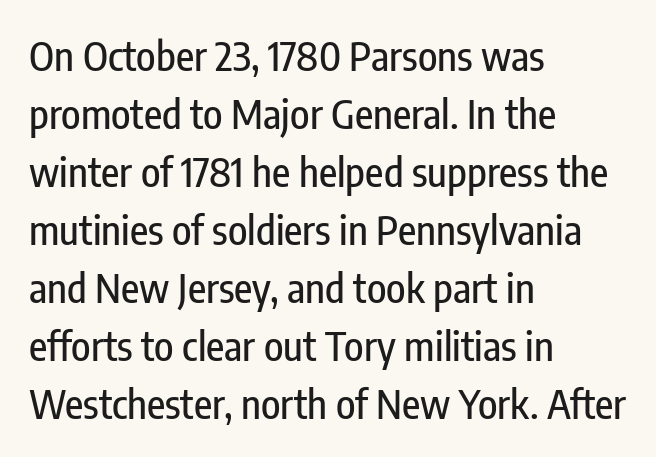
The image shows 40 px condensed sans-serif type, upright; set left-aligned, normal line spacing (1.45x), normal letter spacing, not underlined; low stroke contrast and a medium x-height.
